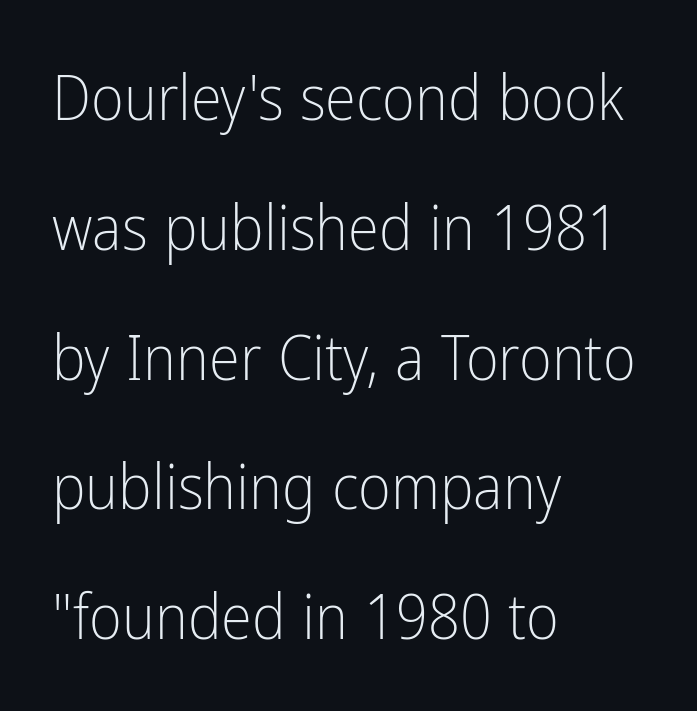
The image shows 63 px light, condensed sans-serif type, upright; set left-aligned, loose line spacing (2.06x), normal letter spacing, not underlined; low stroke contrast and a medium x-height.
